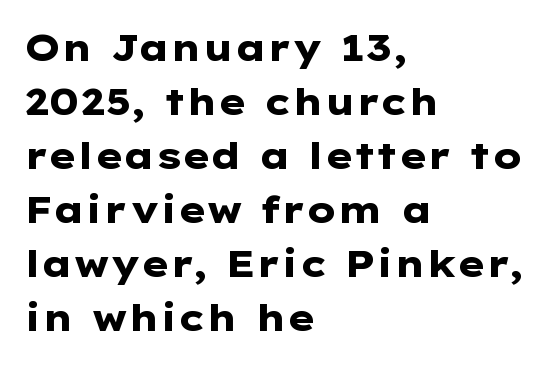
Nothing sits at the stroke ends, so this counts as sans-serif. Spacing verdict: proportional, widths tailored to each character. Stroke thickness is high; the sample reads as a true bold. The axis of the letterforms is exactly vertical.
